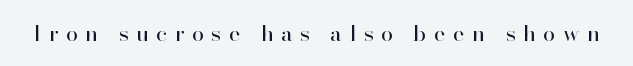
The image shows 22 px text type, upright; set unusually wide letter spacing (+0.34 em), not underlined.
